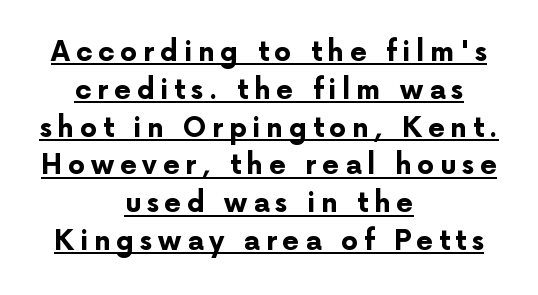
The image shows 27 px bold type, upright; set centered, normal line spacing (1.4x), unusually wide letter spacing (+0.21 em), underlined.
